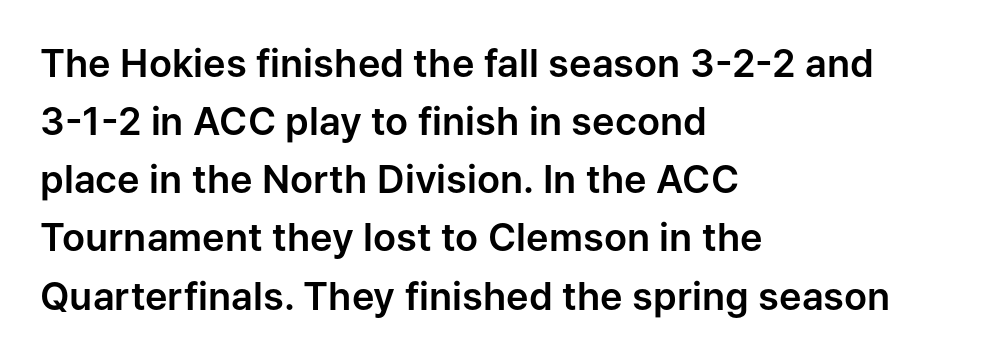
Q: Is the text italic (slanted)? A: No, it is upright.
Q: Is the typeface a serif or a sans-serif typeface? A: Sans-serif.
Q: Is the text underlined? A: No.
Q: How is the paragraph aligned? A: Left-aligned.
Q: Is the spacing between letters normal or unusually wide? A: Normal.
Q: Is the spacing between lines tight, normal or loose? A: Normal.
Q: Width (condensed, normal, or wide)? A: Normal.
Q: Stroke contrast? A: Low.
Q: x-height? A: Medium.
Q: Monospaced? A: No.
